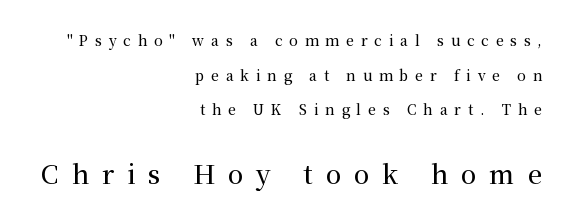
Q: Is the text italic (slanted)? A: No, it is upright.
Q: Is the text underlined? A: No.
Q: How is the paragraph aligned? A: Right-aligned.
Q: Is the spacing between letters normal or unusually wide? A: Unusually wide.
Q: Is the spacing between lines tight, normal or loose? A: Loose.
Q: Which block of text is set in a larger size, the first (top) or the second (bottom)? A: The second (bottom) one.
